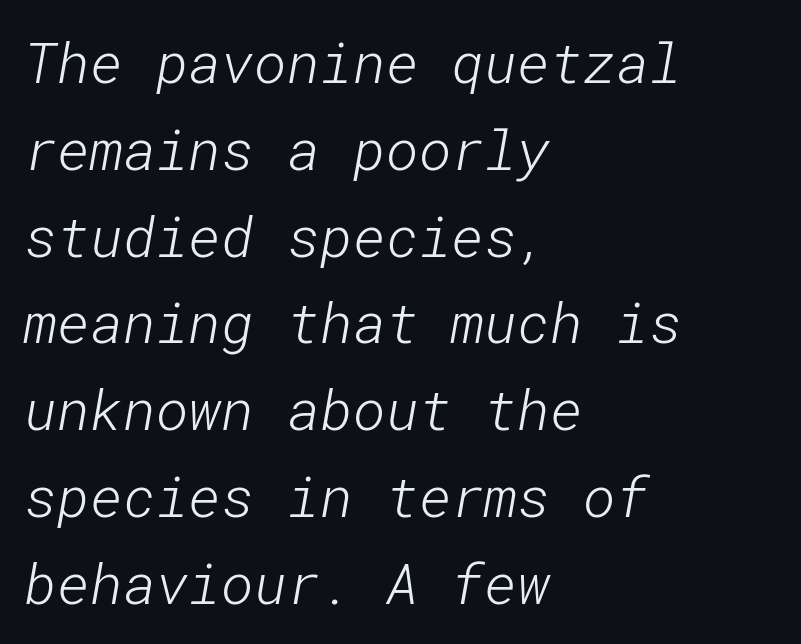
{"serif": "no", "bold": "no", "weight": "light", "width": "normal", "stroke_contrast": "low", "x_height": "medium", "underline": "no", "align": "left", "line_spacing": "normal", "line_spacing_ratio": 1.55, "letter_spacing": "normal", "letter_spacing_em": 0.0, "glyph_px": 56}
